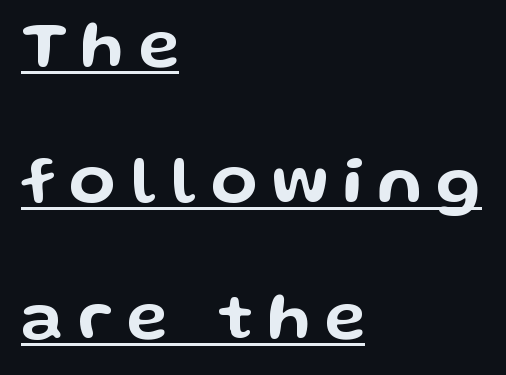
{"serif": "no", "italic": "no", "width": "wide", "stroke_contrast": "low", "x_height": "medium", "monospaced": "no", "underline": "yes", "align": "left", "line_spacing": "loose", "line_spacing_ratio": 2.0, "letter_spacing": "wide", "letter_spacing_em": 0.21, "glyph_px": 68}
